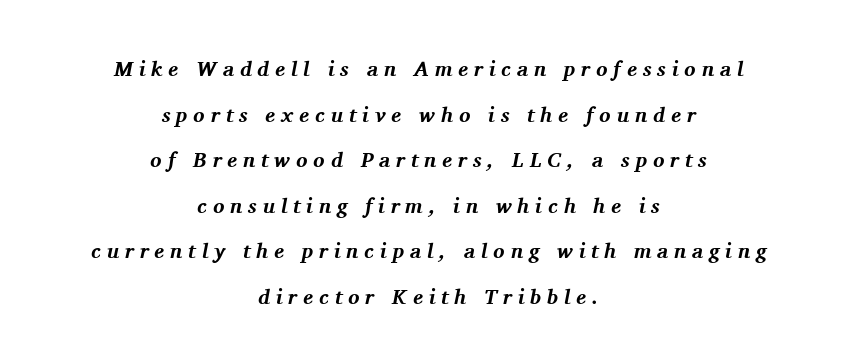
{"italic": "yes", "lean": "right", "slant_degrees": 11, "bold": "yes", "underline": "no", "align": "center", "line_spacing": "loose", "line_spacing_ratio": 2.17, "letter_spacing": "wide", "letter_spacing_em": 0.28, "glyph_px": 21}
